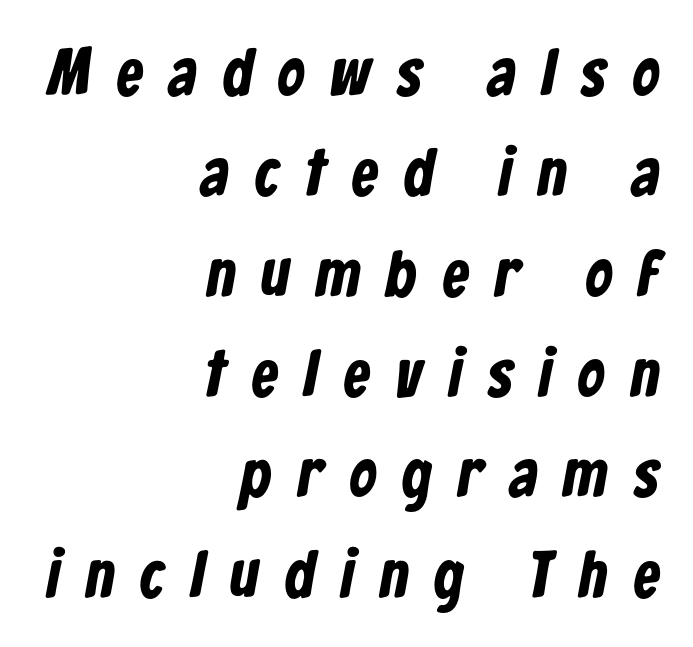
The image shows 66 px bold, condensed sans-serif type; set right-aligned, normal line spacing (1.52x), unusually wide letter spacing (+0.4 em), not underlined; low stroke contrast and a medium x-height.
